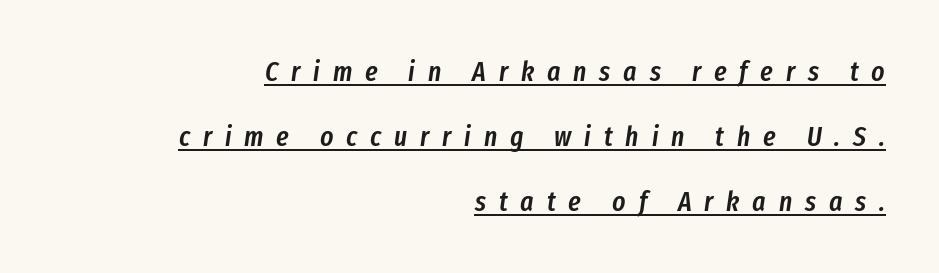
{"italic": "yes", "lean": "right", "slant_degrees": 8, "bold": "semi", "weight": "semibold", "width": "condensed", "stroke_contrast": "low", "x_height": "medium", "monospaced": "no", "underline": "yes", "align": "right", "line_spacing": "loose", "line_spacing_ratio": 2.32, "letter_spacing": "wide", "letter_spacing_em": 0.46, "glyph_px": 28}
